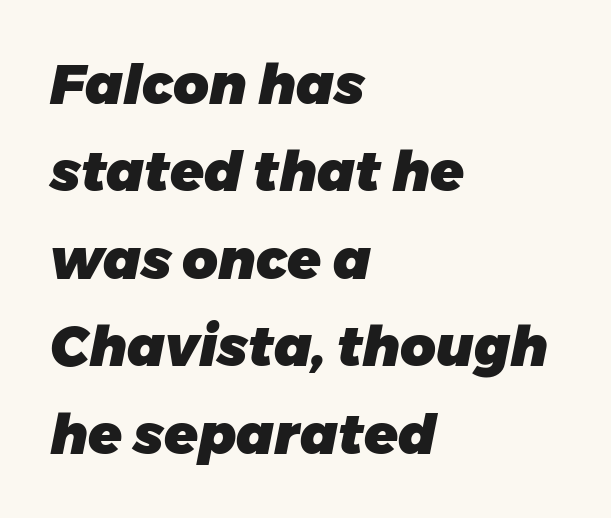
Q: Is the text bold? A: Yes.
Q: Is the text italic (slanted)? A: Yes, it leans right by about 11 degrees.
Q: Is the text underlined? A: No.
Q: How is the paragraph aligned? A: Left-aligned.
Q: Is the spacing between letters normal or unusually wide? A: Normal.
Q: Is the spacing between lines tight, normal or loose? A: Normal.
Q: Width (condensed, normal, or wide)? A: Normal.
Q: Stroke contrast? A: Low.
Q: x-height? A: Medium.
Q: Monospaced? A: No.
